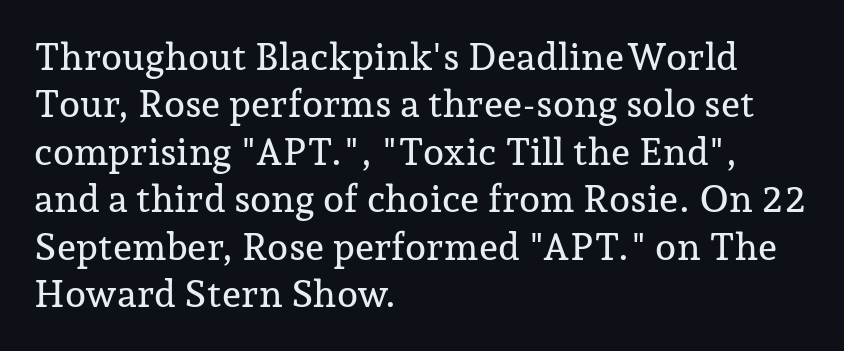
Unlike italic type, these characters show no tilt at all. The gap between lines stays unmarked. Nothing unusual about the tracking: characters are spaced as the font intends. A typesetter would label this face a serif.
